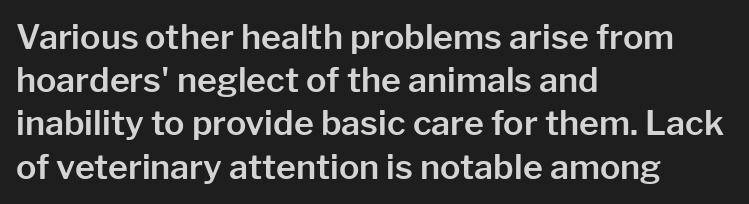
Leading: standard. A typesetter would call this proportional, since set widths differ per character. Just letters on the line, the space beneath them empty. In terms of letterspacing, this is plain default setting. Style check: upright. Are there feet on the stems? There aren't — it's a sans.
